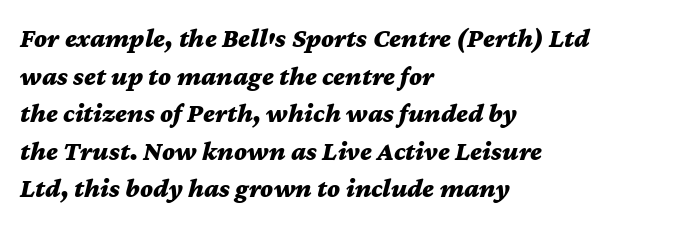
{"italic": "yes", "lean": "right", "slant_degrees": 12, "bold": "yes", "underline": "no", "align": "left", "line_spacing": "normal", "line_spacing_ratio": 1.39, "letter_spacing": "normal", "letter_spacing_em": 0.0, "glyph_px": 27}
